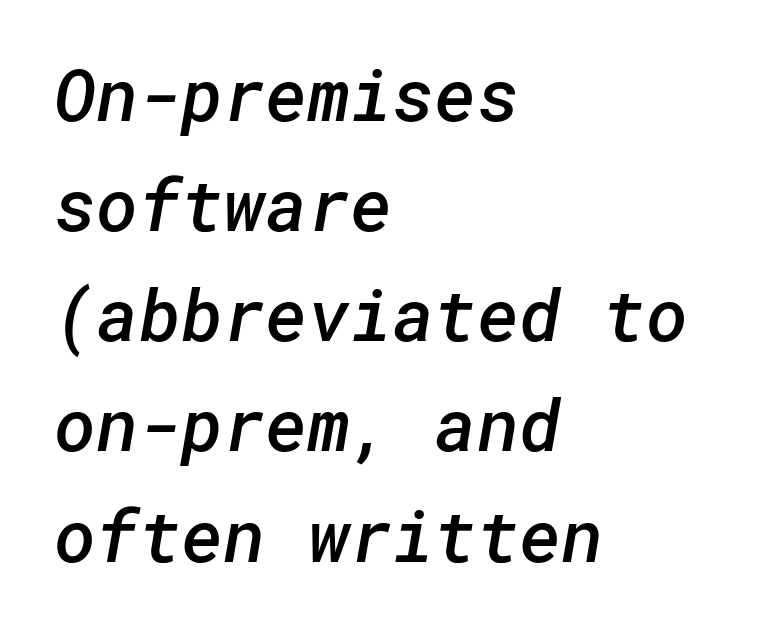
Q: Is the text bold? A: Semi-bold.
Q: Is the typeface a serif or a sans-serif typeface? A: Sans-serif.
Q: Is the text underlined? A: No.
Q: How is the paragraph aligned? A: Left-aligned.
Q: Is the spacing between letters normal or unusually wide? A: Normal.
Q: Is the spacing between lines tight, normal or loose? A: Normal.
Q: Width (condensed, normal, or wide)? A: Normal.
Q: Stroke contrast? A: Low.
Q: x-height? A: Medium.
